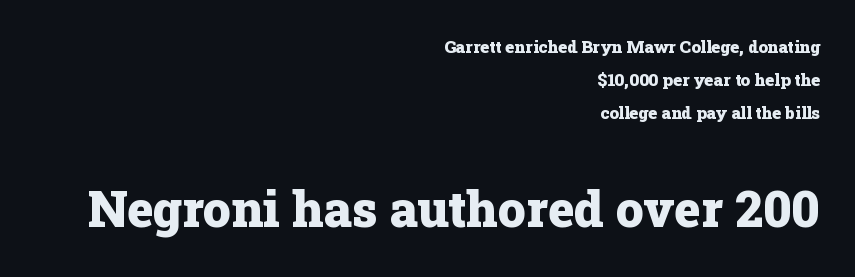
{"serif": "yes", "italic": "no", "bold": "yes", "weight": "heavy", "width": "normal", "stroke_contrast": "low", "x_height": "medium", "monospaced": "no", "underline": "no", "align": "right", "line_spacing": "loose", "line_spacing_ratio": 1.95, "letter_spacing": "normal", "letter_spacing_em": 0.0, "larger_block": "second", "size_ratio": 2.94, "glyph_px": 50}
